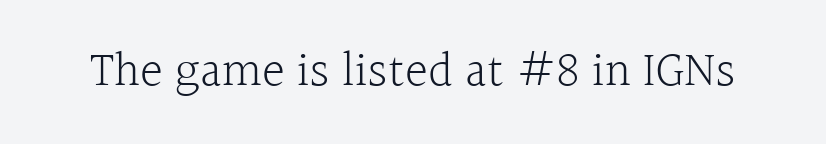
{"serif": "yes", "italic": "no", "bold": "no", "weight": "light", "width": "normal", "x_height": "medium", "monospaced": "no", "underline": "no", "letter_spacing": "normal", "letter_spacing_em": 0.0, "glyph_px": 49}
